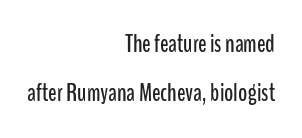
Q: Is the text italic (slanted)? A: No, it is upright.
Q: Is the text underlined? A: No.
Q: How is the paragraph aligned? A: Right-aligned.
Q: Is the spacing between letters normal or unusually wide? A: Normal.
Q: Is the spacing between lines tight, normal or loose? A: Loose.
